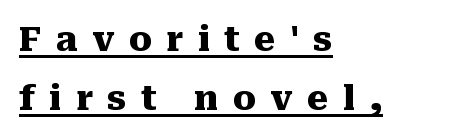
Q: Is the text bold? A: Yes.
Q: Is the text italic (slanted)? A: No, it is upright.
Q: Is the typeface a serif or a sans-serif typeface? A: Serif.
Q: Is the text underlined? A: Yes.
Q: How is the paragraph aligned? A: Left-aligned.
Q: Is the spacing between letters normal or unusually wide? A: Unusually wide.
Q: Width (condensed, normal, or wide)? A: Normal.
Q: Stroke contrast? A: Medium.
Q: x-height? A: Medium.
Q: Monospaced? A: No.
